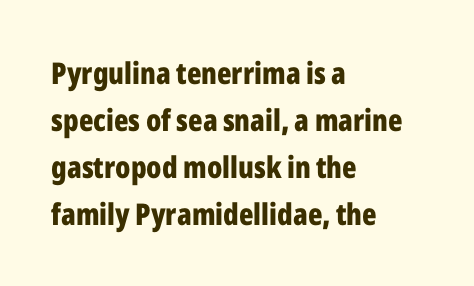
The image shows 30 px bold, condensed sans-serif type, upright; set left-aligned, normal line spacing (1.57x), normal letter spacing, not underlined; low stroke contrast and a medium x-height.
